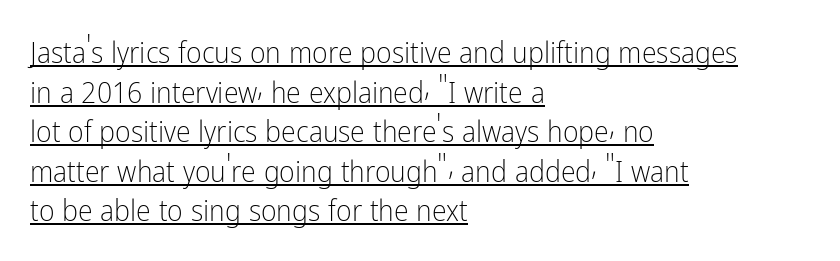
Casual observation: everything's shoved over to the left. A light-to-regular cut is what we see here. You can see a thin bar hugging the bottom of the glyphs. This sample uses an upright cut, with every glyph sitting square on the baseline.
